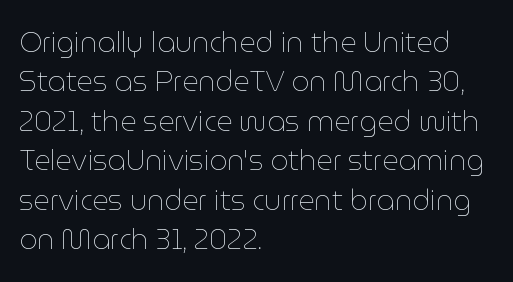
{"italic": "no", "bold": "no", "weight": "thin", "width": "normal", "stroke_contrast": "low", "x_height": "medium", "monospaced": "no", "underline": "no", "align": "left", "line_spacing": "normal", "line_spacing_ratio": 1.41, "letter_spacing": "normal", "letter_spacing_em": 0.0, "glyph_px": 28}
